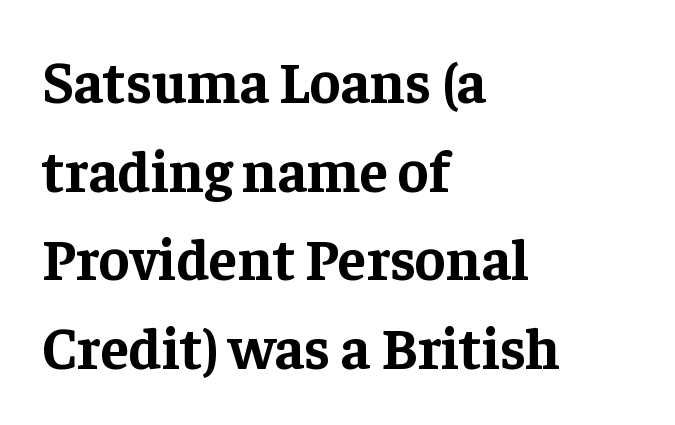
{"serif": "yes", "italic": "no", "bold": "yes", "weight": "bold", "width": "normal", "stroke_contrast": "low", "x_height": "medium", "monospaced": "no", "underline": "no", "align": "left", "line_spacing": "normal", "line_spacing_ratio": 1.53, "letter_spacing": "normal", "letter_spacing_em": 0.0, "glyph_px": 58}
